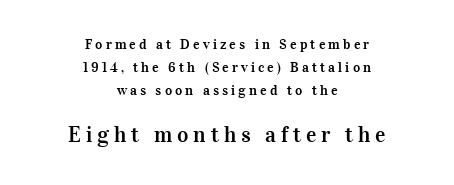
Q: Is the text italic (slanted)? A: No, it is upright.
Q: Is the text underlined? A: No.
Q: How is the paragraph aligned? A: Centered.
Q: Is the spacing between letters normal or unusually wide? A: Unusually wide.
Q: Is the spacing between lines tight, normal or loose? A: Normal.
Q: Which block of text is set in a larger size, the first (top) or the second (bottom)? A: The second (bottom) one.
